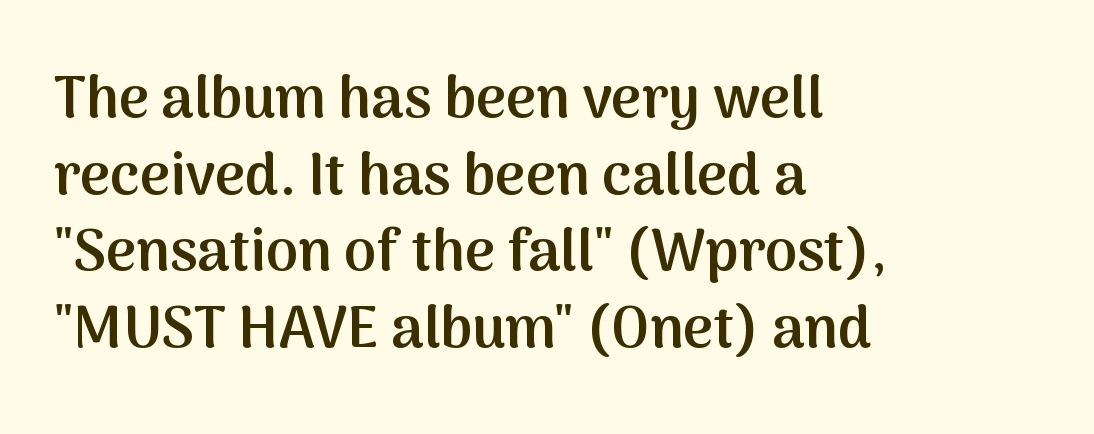
{"serif": "no", "italic": "no", "bold": "semi", "weight": "semibold", "width": "normal", "stroke_contrast": "medium", "x_height": "medium", "monospaced": "no", "underline": "no", "align": "left", "line_spacing": "normal", "line_spacing_ratio": 1.32, "letter_spacing": "normal", "letter_spacing_em": 0.0, "glyph_px": 58}
